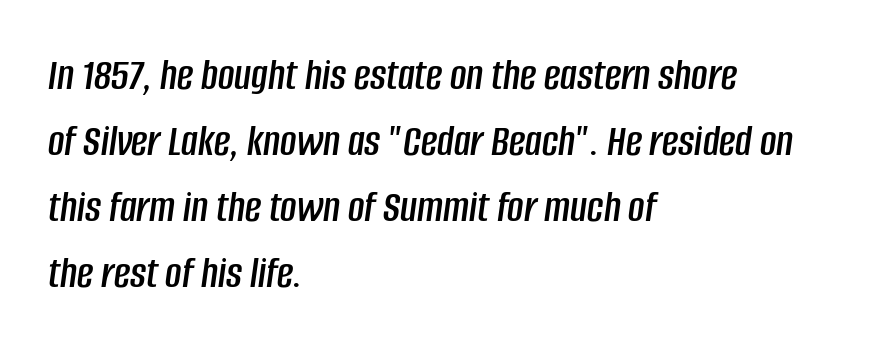
Q: Is the text italic (slanted)? A: Yes, it leans right by about 8 degrees.
Q: Is the text underlined? A: No.
Q: How is the paragraph aligned? A: Left-aligned.
Q: Is the spacing between letters normal or unusually wide? A: Normal.
Q: Is the spacing between lines tight, normal or loose? A: Normal.
Q: Width (condensed, normal, or wide)? A: Condensed.
Q: Stroke contrast? A: Low.
Q: x-height? A: Large.
Q: Monospaced? A: No.
